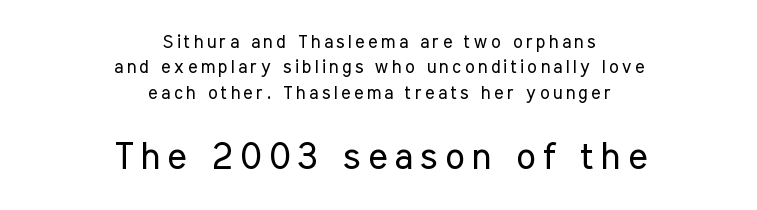
{"serif": "no", "italic": "no", "bold": "no", "weight": "regular", "width": "condensed", "stroke_contrast": "low", "x_height": "medium", "monospaced": "no", "underline": "no", "align": "center", "line_spacing": "normal", "line_spacing_ratio": 1.41, "larger_block": "second", "size_ratio": 2.06, "glyph_px": 37}
